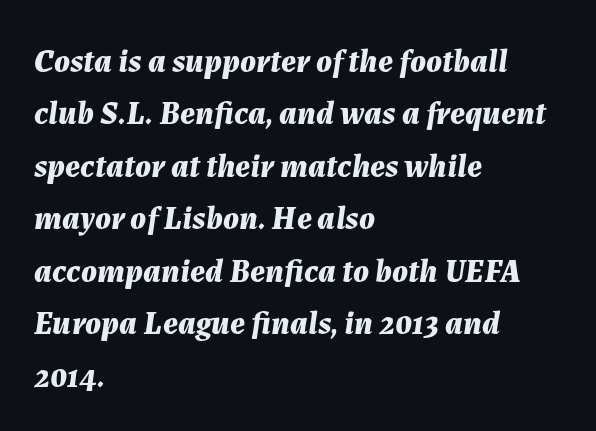
Q: Is the text bold? A: Yes.
Q: Is the text italic (slanted)? A: Yes, it leans right by about 7 degrees.
Q: Is the text underlined? A: No.
Q: How is the paragraph aligned? A: Left-aligned.
Q: Is the spacing between letters normal or unusually wide? A: Normal.
Q: Is the spacing between lines tight, normal or loose? A: Normal.
Q: Width (condensed, normal, or wide)? A: Normal.
Q: Stroke contrast? A: Medium.
Q: x-height? A: Medium.
Q: Monospaced? A: No.
